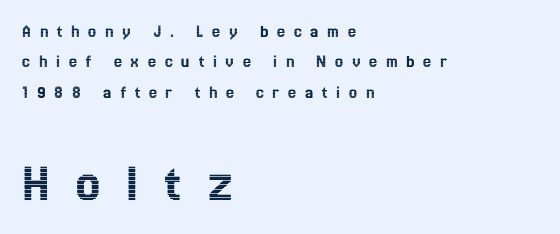
Q: Is the text italic (slanted)? A: No, it is upright.
Q: Is the text underlined? A: No.
Q: How is the paragraph aligned? A: Left-aligned.
Q: Is the spacing between letters normal or unusually wide? A: Unusually wide.
Q: Is the spacing between lines tight, normal or loose? A: Normal.
Q: Which block of text is set in a larger size, the first (top) or the second (bottom)? A: The second (bottom) one.
Q: Width (condensed, normal, or wide)? A: Condensed.
Q: x-height? A: Medium.
Q: Monospaced? A: No.
